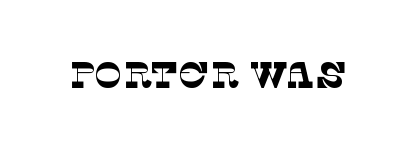
The image shows 37 px thin serif type; set normal letter spacing, not underlined; low stroke contrast and a large x-height.
